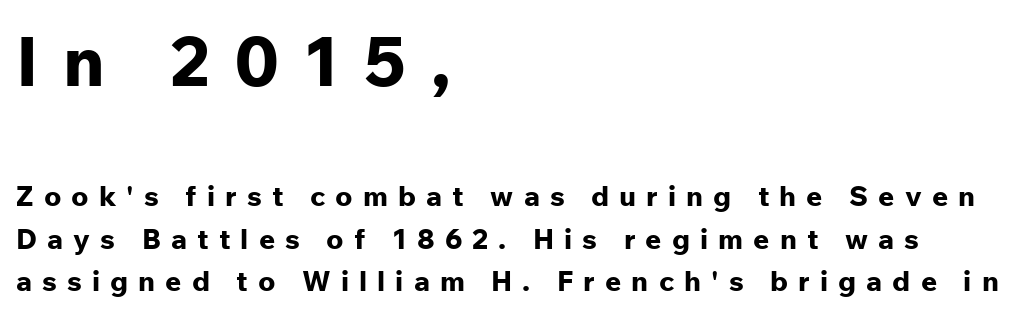
This block has exactly the height ordinary leading produces. The paragraph has a hard left edge and a soft right edge. The face used here is proportionally spaced, like ordinary book or web type. Note: no serifs on the glyphs. Weight: bold.
